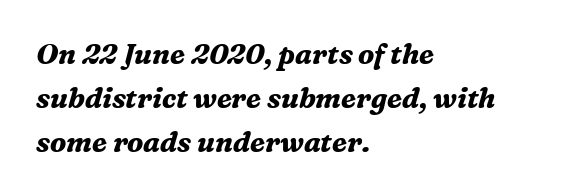
The image shows 28 px bold serif type, italic (leaning right); set left-aligned, normal line spacing (1.57x), normal letter spacing, not underlined; medium stroke contrast and a medium x-height.
